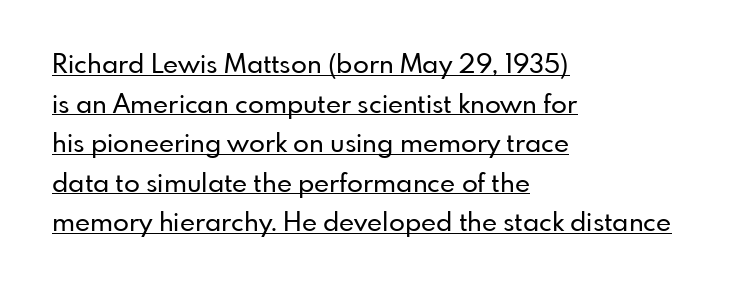
Q: Is the text italic (slanted)? A: No, it is upright.
Q: Is the text underlined? A: Yes.
Q: How is the paragraph aligned? A: Left-aligned.
Q: Is the spacing between letters normal or unusually wide? A: Normal.
Q: Is the spacing between lines tight, normal or loose? A: Normal.
